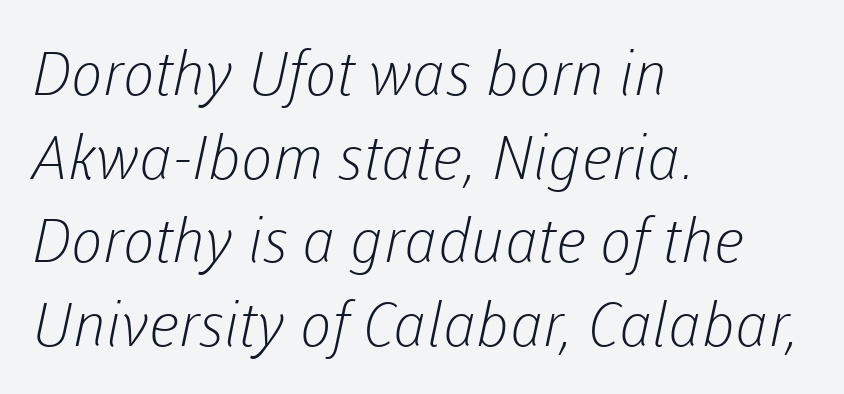
Q: Is the text bold? A: No.
Q: Is the typeface a serif or a sans-serif typeface? A: Sans-serif.
Q: Is the text underlined? A: No.
Q: How is the paragraph aligned? A: Left-aligned.
Q: Is the spacing between letters normal or unusually wide? A: Normal.
Q: Is the spacing between lines tight, normal or loose? A: Normal.
Q: Width (condensed, normal, or wide)? A: Normal.
Q: Stroke contrast? A: Low.
Q: x-height? A: Medium.
Q: Monospaced? A: No.
